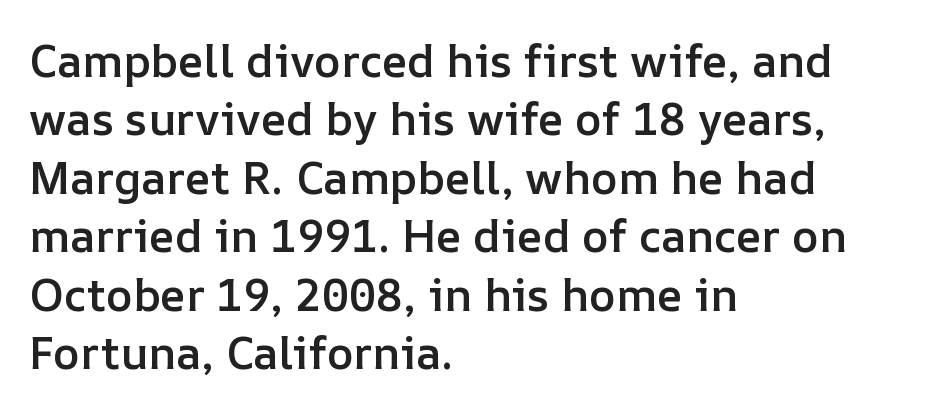
Every character sits straight up, as roman type does. The letters sit at their default tracking, neither squeezed nor spread. Leftover space on each line is placed entirely after the last word. Vertically, the passage feels balanced, rows spaced as you'd expect. Each glyph is drawn with semibold strokes, heavier than normal yet not fully bold.
